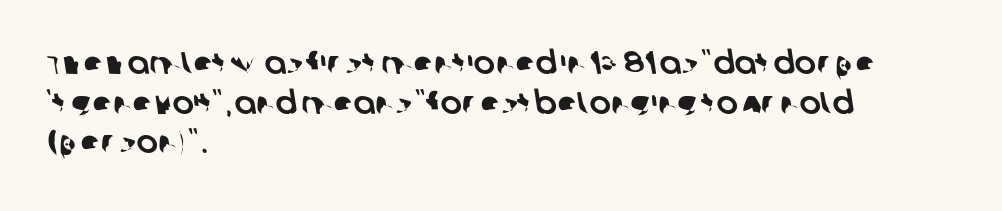
Q: Is the typeface a serif or a sans-serif typeface? A: Sans-serif.
Q: Is the text underlined? A: No.
Q: How is the paragraph aligned? A: Left-aligned.
Q: Is the spacing between letters normal or unusually wide? A: Normal.
Q: Width (condensed, normal, or wide)? A: Normal.
Q: Stroke contrast? A: Low.
Q: x-height? A: Large.
Q: Monospaced? A: No.
